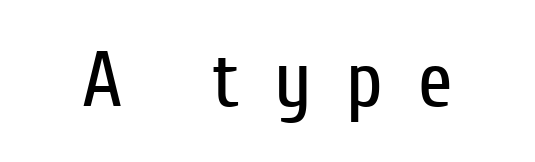
In terms of posture, this sample is upright. Unmarked baselines from the first word to the last. Inter-character spacing is expanded well beyond the font's built-in metrics. Character widths vary here, with narrow letters taking less room than wide ones. The designer went with a sans here, leaving each stem footless.
